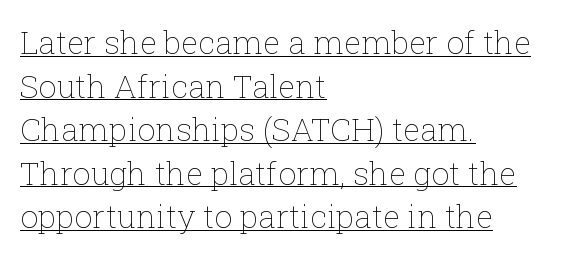
The image shows 32 px thin type, upright; set left-aligned, normal line spacing (1.36x), normal letter spacing, underlined; low stroke contrast and a medium x-height.
